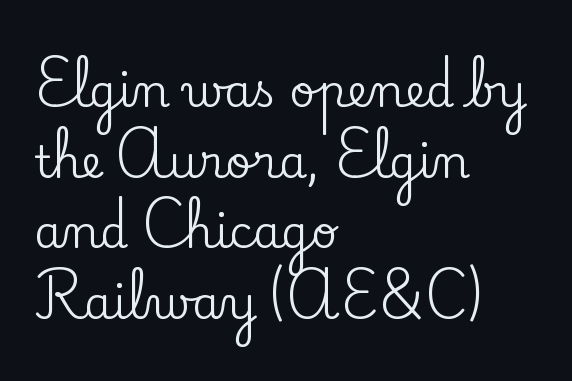
Caption: standard tracking, unaltered. It's the straight-up-and-down kind of type. Alignment: flush left. The words here are not underlined. The letters advance in unequal steps, a hallmark of proportional type. Evenly set lines give the paragraph a standard silhouette.
